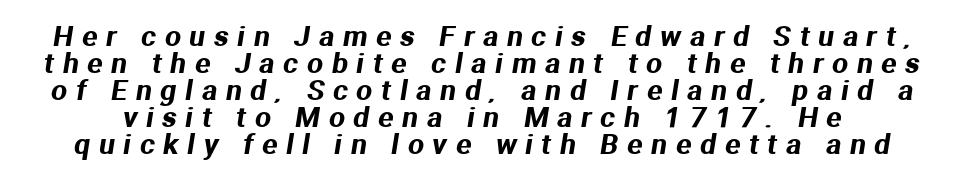
{"serif": "no", "width": "normal", "stroke_contrast": "medium", "x_height": "medium", "monospaced": "no", "underline": "no", "line_spacing": "tight", "line_spacing_ratio": 0.96, "letter_spacing": "wide", "letter_spacing_em": 0.32, "glyph_px": 28}
